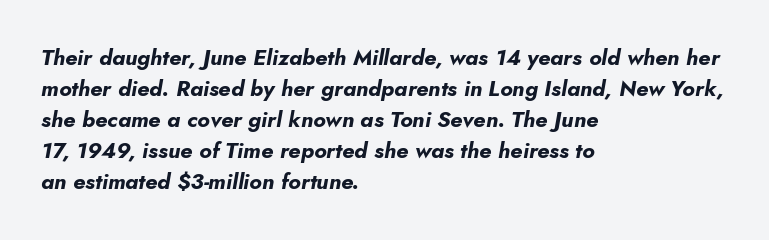
The image shows 22 px bold type, italic (leaning right); set left-aligned, normal line spacing (1.41x), normal letter spacing, not underlined.
